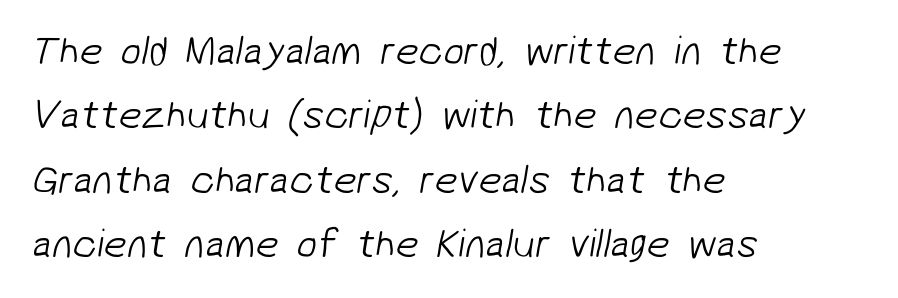
The image shows 41 px light sans-serif type; set left-aligned, normal line spacing (1.57x), normal letter spacing, not underlined; low stroke contrast and a medium x-height.
